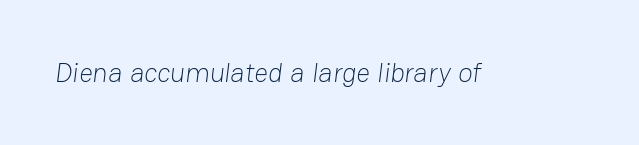
Q: Is the text bold? A: No.
Q: Is the text underlined? A: No.
Q: Is the spacing between letters normal or unusually wide? A: Normal.
